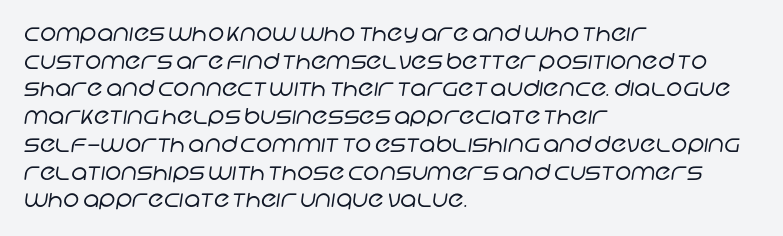
{"bold": "no", "underline": "no", "align": "left", "line_spacing": "normal", "line_spacing_ratio": 1.26, "letter_spacing": "normal", "letter_spacing_em": 0.0, "glyph_px": 22}
